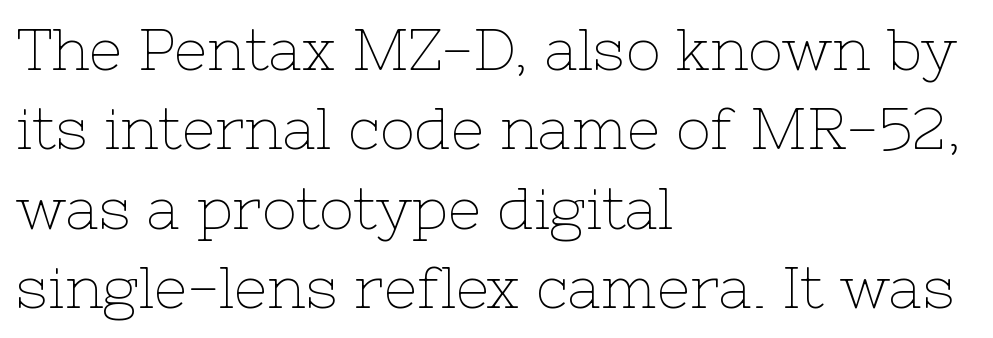
The image shows 58 px thin serif type, upright; set left-aligned, normal line spacing (1.37x), normal letter spacing, not underlined; low stroke contrast and a medium x-height.
